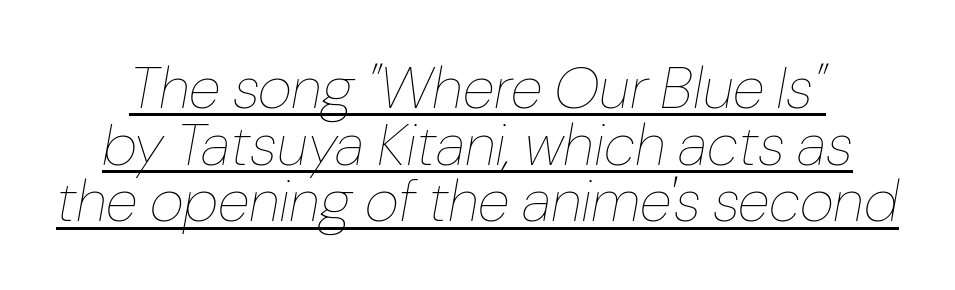
{"italic": "yes", "lean": "right", "slant_degrees": 10, "bold": "no", "weight": "thin", "width": "normal", "stroke_contrast": "low", "x_height": "medium", "monospaced": "no", "underline": "yes", "line_spacing": "tight", "line_spacing_ratio": 0.96, "letter_spacing": "normal", "letter_spacing_em": 0.0, "glyph_px": 59}
